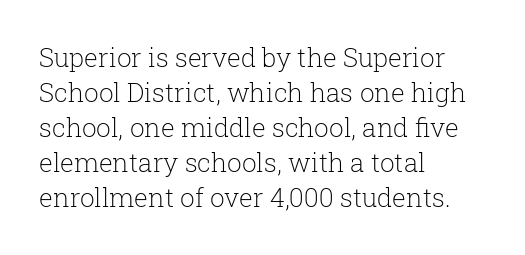
The image shows 26 px text type, upright; set left-aligned, normal line spacing (1.35x), normal letter spacing, not underlined.
